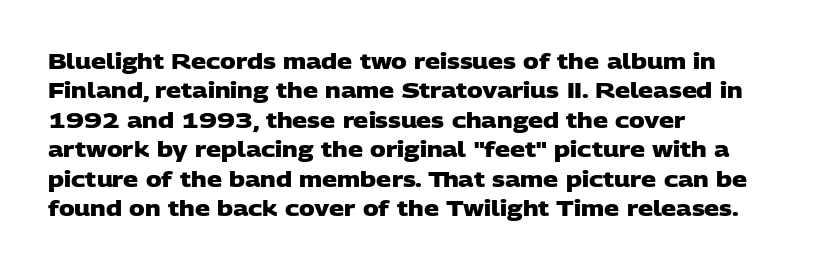
Q: Is the text bold? A: Yes.
Q: Is the text underlined? A: No.
Q: How is the paragraph aligned? A: Left-aligned.
Q: Is the spacing between letters normal or unusually wide? A: Normal.
Q: Is the spacing between lines tight, normal or loose? A: Normal.
